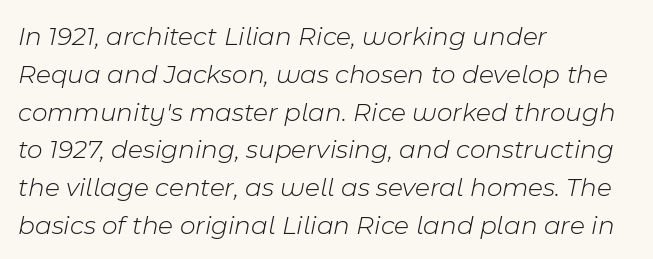
The image shows 27 px text type, italic (leaning right); set left-aligned, normal line spacing (1.4x), normal letter spacing, not underlined.
